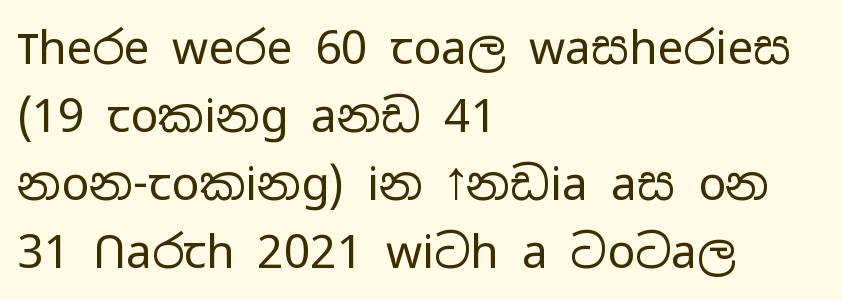
Q: Is the text bold? A: No.
Q: Is the text italic (slanted)? A: No, it is upright.
Q: Is the typeface a serif or a sans-serif typeface? A: Sans-serif.
Q: Is the text underlined? A: No.
Q: How is the paragraph aligned? A: Left-aligned.
Q: Is the spacing between letters normal or unusually wide? A: Normal.
Q: Is the spacing between lines tight, normal or loose? A: Normal.
Q: Width (condensed, normal, or wide)? A: Wide.
Q: Stroke contrast? A: Low.
Q: x-height? A: Medium.
Q: Monospaced? A: No.
